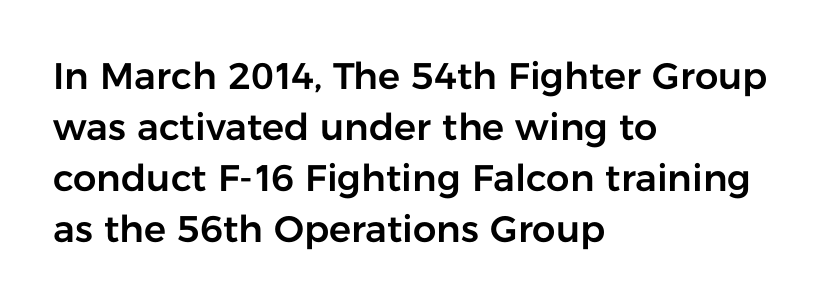
{"serif": "no", "italic": "no", "width": "normal", "stroke_contrast": "low", "x_height": "medium", "monospaced": "no", "underline": "no", "align": "left", "line_spacing": "normal", "line_spacing_ratio": 1.38, "letter_spacing": "normal", "letter_spacing_em": 0.0, "glyph_px": 37}
